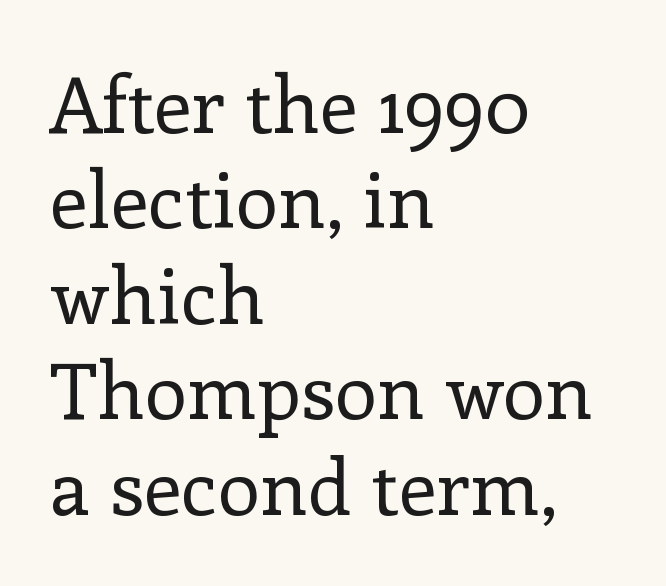
The compositor pushed each line to the left boundary. In terms of posture, this sample is upright. Type without underlining. Letterform terminals end in serifs throughout the passage.
